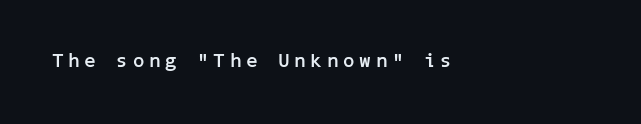
Q: Is the text bold? A: Yes.
Q: Is the text italic (slanted)? A: No, it is upright.
Q: Is the text underlined? A: No.
Q: How is the paragraph aligned? A: Left-aligned.
Q: Is the spacing between letters normal or unusually wide? A: Unusually wide.
